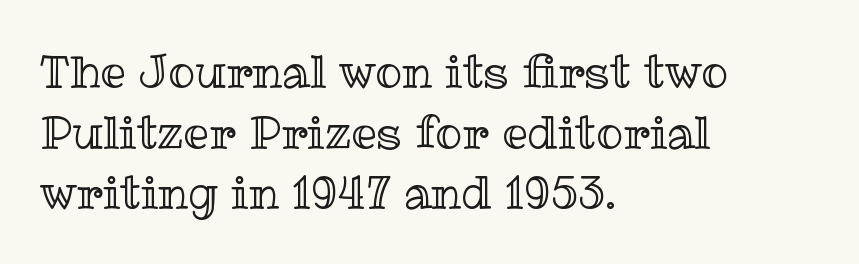
Q: Is the text italic (slanted)? A: No, it is upright.
Q: Is the text underlined? A: No.
Q: How is the paragraph aligned? A: Left-aligned.
Q: Is the spacing between letters normal or unusually wide? A: Normal.
Q: Is the spacing between lines tight, normal or loose? A: Normal.
Q: Width (condensed, normal, or wide)? A: Normal.
Q: x-height? A: Medium.
Q: Monospaced? A: No.
